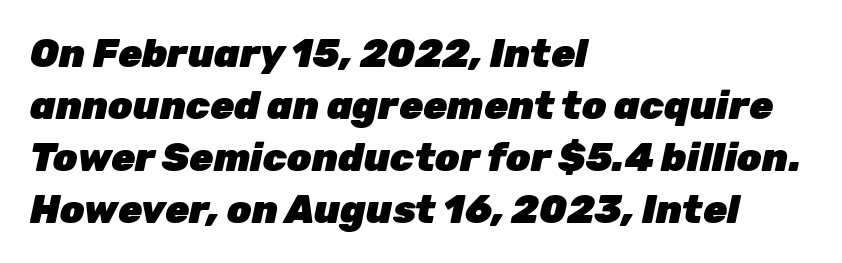
Note the varied advance widths — an 'i' is clearly narrower than an 'm'. Tall strokes in this sample are angled rather than plumb. Look at the tracking — it's just the regular setting, nothing added. Typeset ragged right — the left edge is the straight one.
